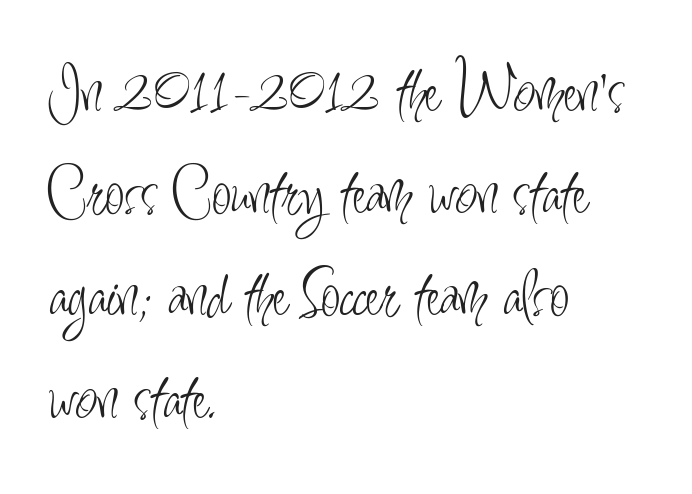
The image shows 71 px light, condensed sans-serif type; set left-aligned, normal line spacing (1.44x), normal letter spacing, not underlined; low stroke contrast and a small x-height.
